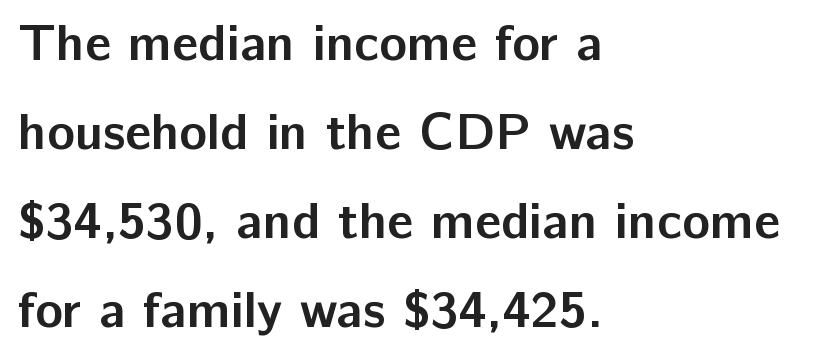
The image shows 52 px semibold sans-serif type, upright; set left-aligned, line spacing 1.71x, normal letter spacing, not underlined; low stroke contrast and a medium x-height.
